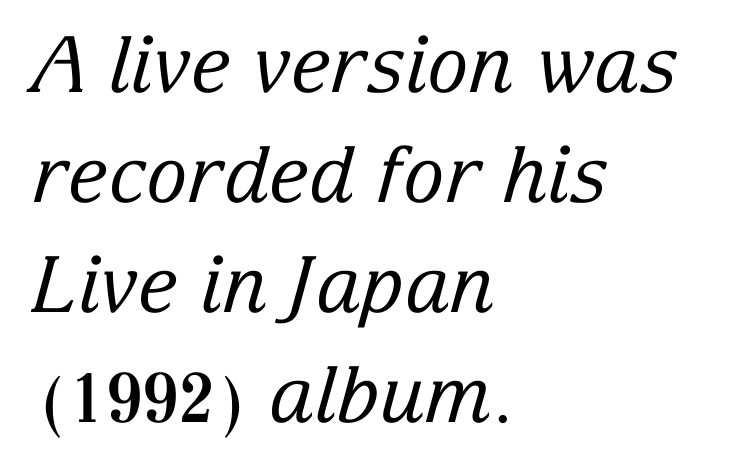
The image shows 78 px regular-weight serif type, italic (leaning right); set left-aligned, normal line spacing (1.41x), normal letter spacing, not underlined; low stroke contrast and a medium x-height.
